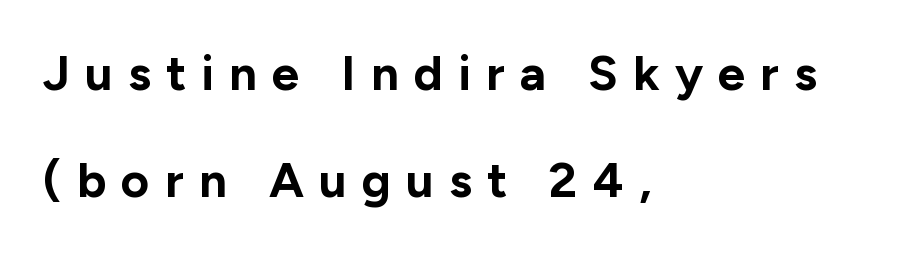
The image shows 49 px bold sans-serif type, upright; set left-aligned, loose line spacing (2.18x), unusually wide letter spacing (+0.31 em), not underlined; low stroke contrast and a medium x-height.
